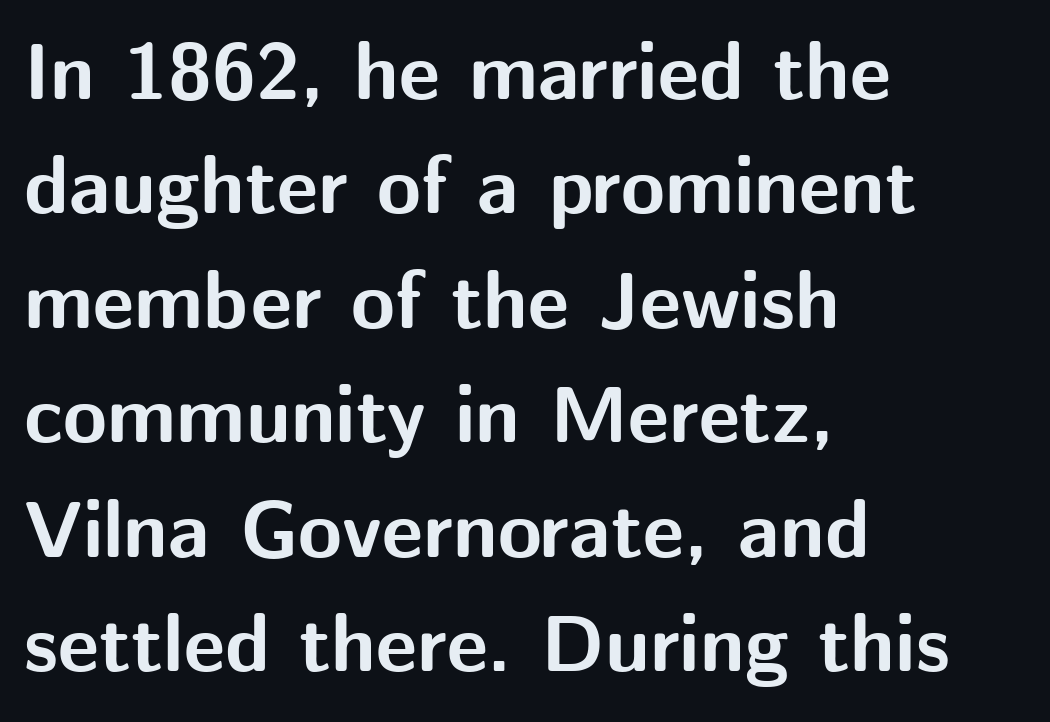
The image shows 80 px bold sans-serif type, upright; set left-aligned, normal line spacing (1.43x), normal letter spacing, not underlined; medium stroke contrast and a medium x-height.
